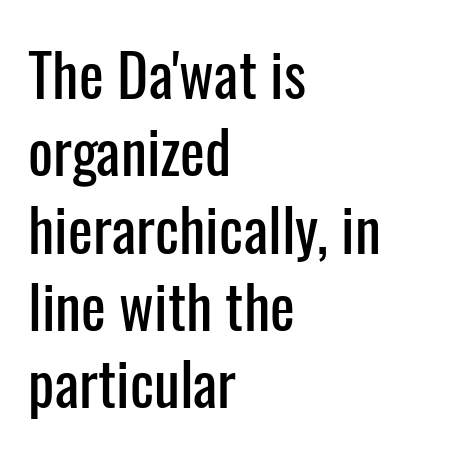
Descenders hang freely into open space. The lines are quadded left. The font's upright variant was chosen for this text. Tracking value appears to be zero — textbook default spacing.
